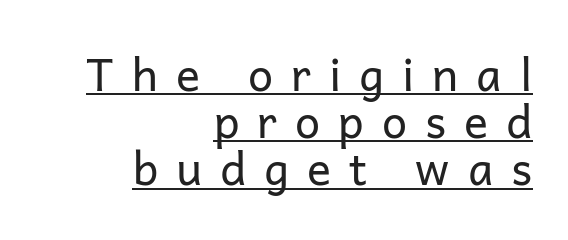
The image shows 45 px regular-weight sans-serif type, upright; set right-aligned, tight line spacing (1.05x), unusually wide letter spacing (+0.4 em), underlined; low stroke contrast and a medium x-height.
